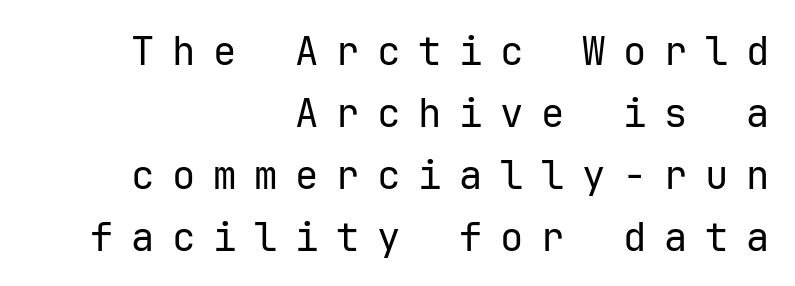
{"serif": "no", "italic": "no", "bold": "no", "weight": "regular", "width": "normal", "stroke_contrast": "low", "x_height": "medium", "monospaced": "yes", "underline": "no", "align": "right", "line_spacing": "normal", "line_spacing_ratio": 1.59, "letter_spacing": "wide", "letter_spacing_em": 0.45, "glyph_px": 39}
